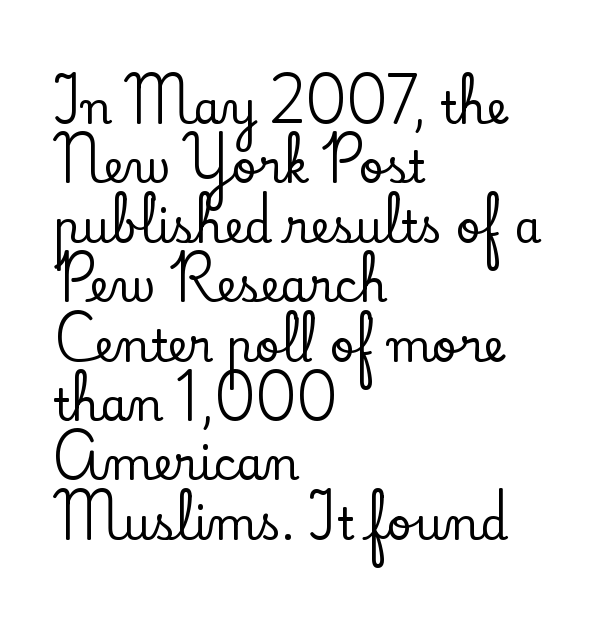
The image shows 44 px serif type, upright; set left-aligned, normal line spacing (1.35x), normal letter spacing, not underlined; low stroke contrast and a small x-height.
